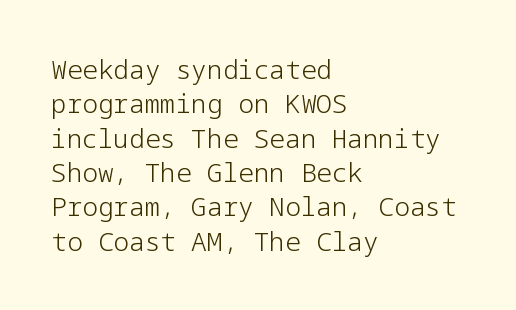
Leftover space on each line is placed entirely after the last word. Notice how the stems are strictly vertical — no italics here. The rendering uses a moderate line-height, typical for paragraphs. Underlining? Definitely not there. A light-to-regular cut is what we see here.
